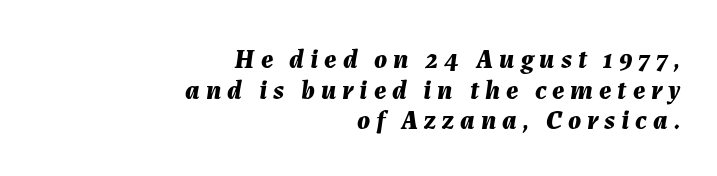
The image shows 27 px bold type, italic (leaning right); set right-aligned, tight line spacing (1.13x), unusually wide letter spacing (+0.22 em), not underlined.
